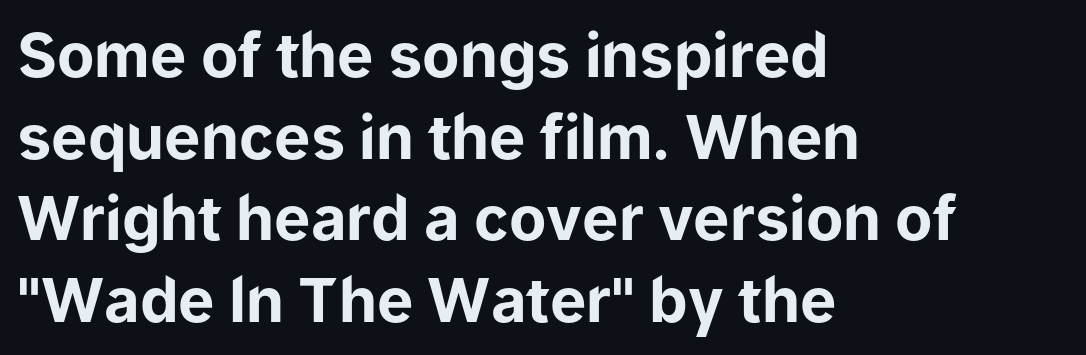
The image shows 61 px bold sans-serif type, upright; set left-aligned, normal line spacing (1.34x), normal letter spacing, not underlined; low stroke contrast and a medium x-height.
